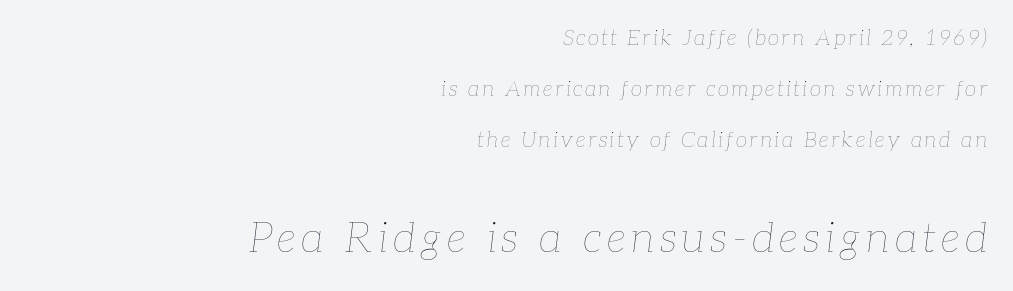
The axis of the letterforms is tilted away from vertical. The font sits on the lighter half of the weight spectrum, regular included. The rag falls on the left side of this text block. Check the space under the baseline: it is left empty. Summary of vertical rhythm: relaxed, with wide interline spacing. The rendering enlarges the type as you move from the upper chunk to the lower.
